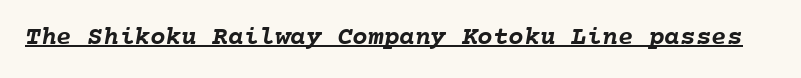
Q: Is the text bold? A: Yes.
Q: Is the text underlined? A: Yes.
Q: Is the spacing between letters normal or unusually wide? A: Normal.
